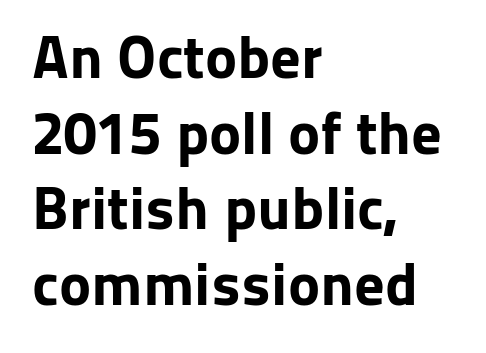
The image shows 61 px bold sans-serif type, upright; set left-aligned, line spacing 1.24x, normal letter spacing, not underlined; low stroke contrast and a medium x-height.
